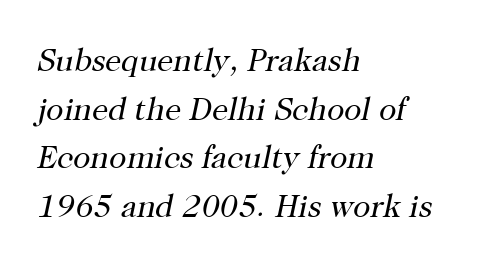
The image shows 32 px regular-weight serif type, italic (leaning right); set left-aligned, normal line spacing (1.52x), normal letter spacing, not underlined; high stroke contrast and a medium x-height.
